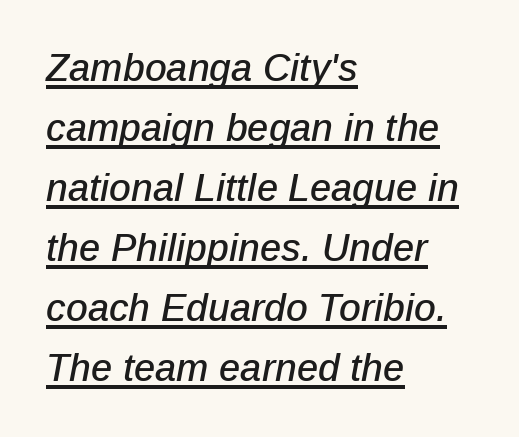
The image shows 38 px text type, italic (leaning right); set left-aligned, normal line spacing (1.58x), normal letter spacing, underlined; low stroke contrast and a medium x-height.
